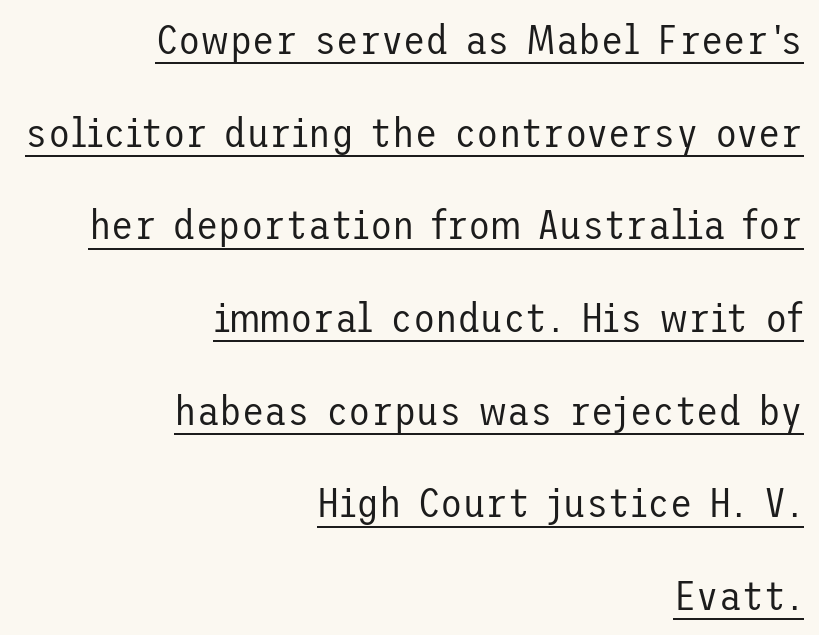
Caption: standard tracking, unaltered. Leading is clearly above the norm, producing a sparse column. Somebody hit Ctrl+U on this one — the words are underlined. You can tell it's not italic because the verticals are truly vertical. Look at the bottom of the vertical strokes: they stop flat, with no serifs. Think standard paragraph weight, or any step lighter than that.
